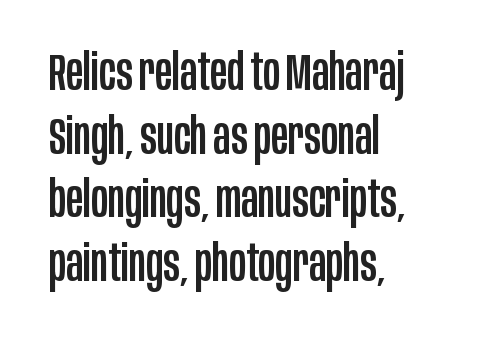
The image shows 51 px condensed sans-serif type, upright; set left-aligned, normal line spacing (1.25x), normal letter spacing, not underlined; low stroke contrast and a large x-height.
